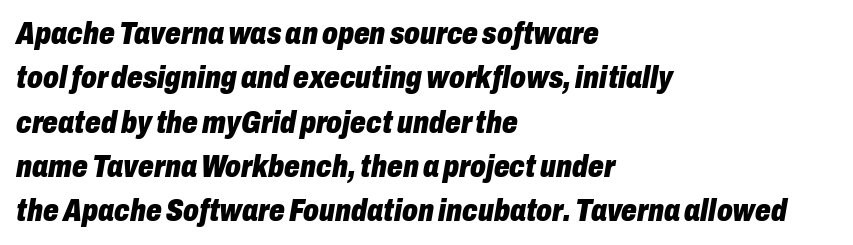
The rendering uses a moderate line-height, typical for paragraphs. Each line starts at the same left margin while the right side varies. Plain, unruled lines of type. These lines carry a lot of weight — the face is fully bold.
